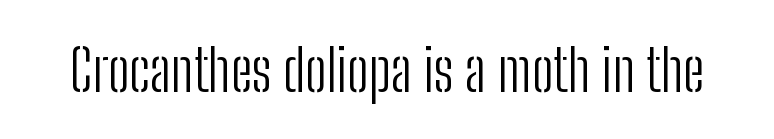
{"serif": "no", "italic": "no", "bold": "no", "weight": "light", "width": "condensed", "stroke_contrast": "low", "x_height": "medium", "monospaced": "no", "underline": "no", "letter_spacing": "normal", "letter_spacing_em": 0.0, "glyph_px": 58}
